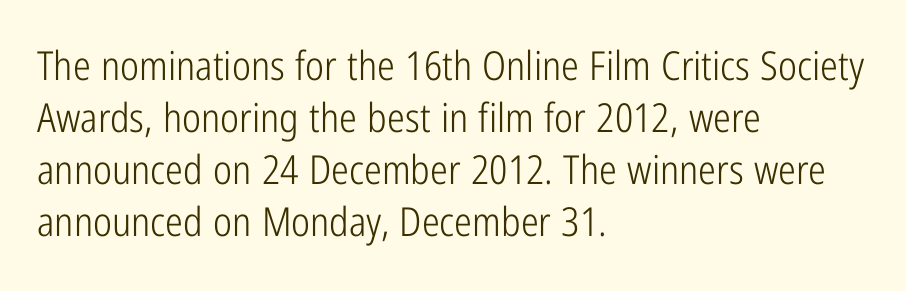
The image shows 40 px light, condensed sans-serif type, upright; set left-aligned, normal line spacing (1.3x), normal letter spacing, not underlined; low stroke contrast and a medium x-height.
